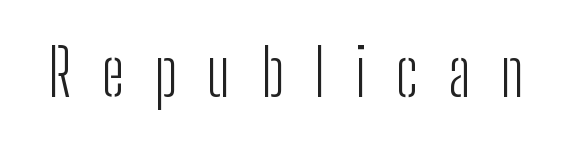
There is plenty of visible air inserted between adjacent glyphs. Do the characters align in a grid? No, the font is proportional. These lines are composed in type without serifs. Italic? Not at all — the glyphs are vertical.
